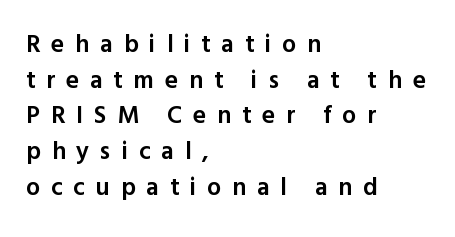
The image shows 25 px text type, upright; set left-aligned, normal line spacing (1.43x), unusually wide letter spacing (+0.43 em), not underlined.
